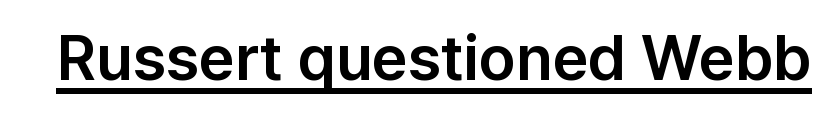
Q: Is the text italic (slanted)? A: No, it is upright.
Q: Is the typeface a serif or a sans-serif typeface? A: Sans-serif.
Q: Is the text underlined? A: Yes.
Q: Is the spacing between letters normal or unusually wide? A: Normal.
Q: Width (condensed, normal, or wide)? A: Normal.
Q: Stroke contrast? A: Low.
Q: x-height? A: Medium.
Q: Monospaced? A: No.
